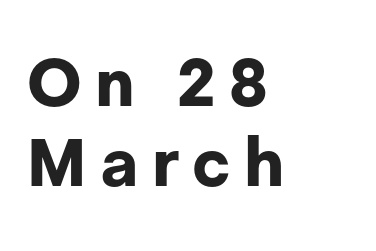
{"serif": "no", "italic": "no", "bold": "yes", "weight": "bold", "width": "normal", "stroke_contrast": "low", "x_height": "medium", "monospaced": "no", "underline": "no", "align": "left", "line_spacing_ratio": 1.2, "letter_spacing": "wide", "letter_spacing_em": 0.2, "glyph_px": 67}
